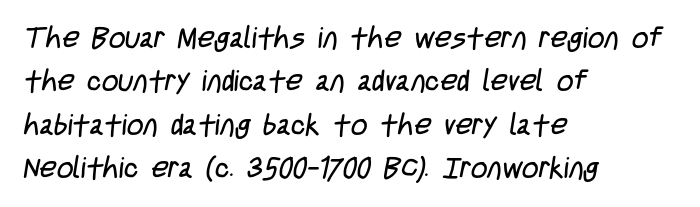
Q: Is the text bold? A: No.
Q: Is the typeface a serif or a sans-serif typeface? A: Sans-serif.
Q: Is the text underlined? A: No.
Q: How is the paragraph aligned? A: Left-aligned.
Q: Is the spacing between letters normal or unusually wide? A: Normal.
Q: Is the spacing between lines tight, normal or loose? A: Normal.
Q: Width (condensed, normal, or wide)? A: Condensed.
Q: Stroke contrast? A: Low.
Q: x-height? A: Large.
Q: Monospaced? A: No.
